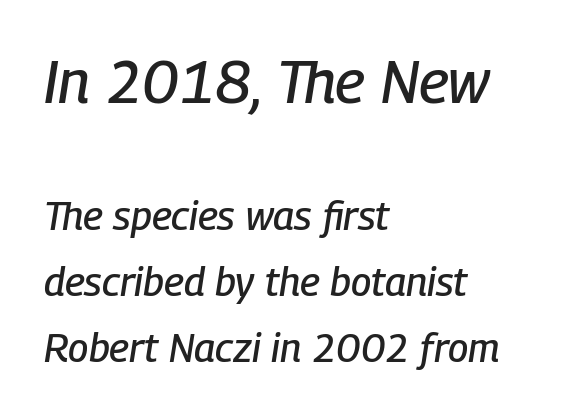
Q: Is the text italic (slanted)? A: Yes, it leans right by about 9 degrees.
Q: Is the text underlined? A: No.
Q: How is the paragraph aligned? A: Left-aligned.
Q: Is the spacing between letters normal or unusually wide? A: Normal.
Q: Is the spacing between lines tight, normal or loose? A: Normal.
Q: Which block of text is set in a larger size, the first (top) or the second (bottom)? A: The first (top) one.
Q: Width (condensed, normal, or wide)? A: Condensed.
Q: Stroke contrast? A: Low.
Q: x-height? A: Medium.
Q: Monospaced? A: No.
